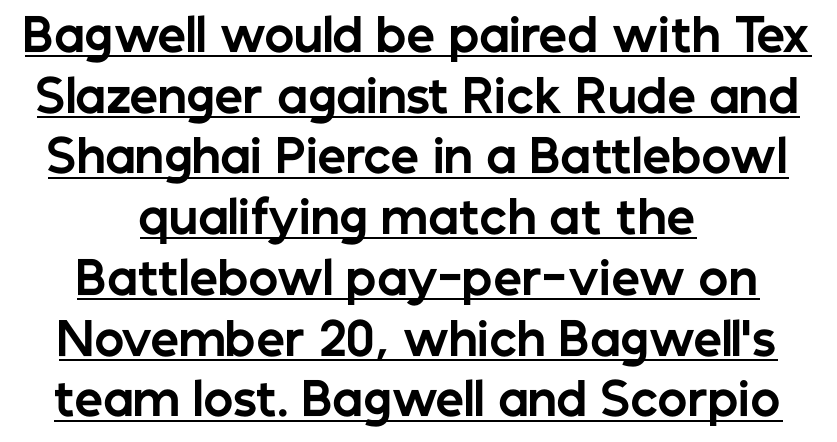
The image shows 45 px bold sans-serif type, upright; set centered, normal line spacing (1.35x), normal letter spacing, underlined; low stroke contrast and a medium x-height.
